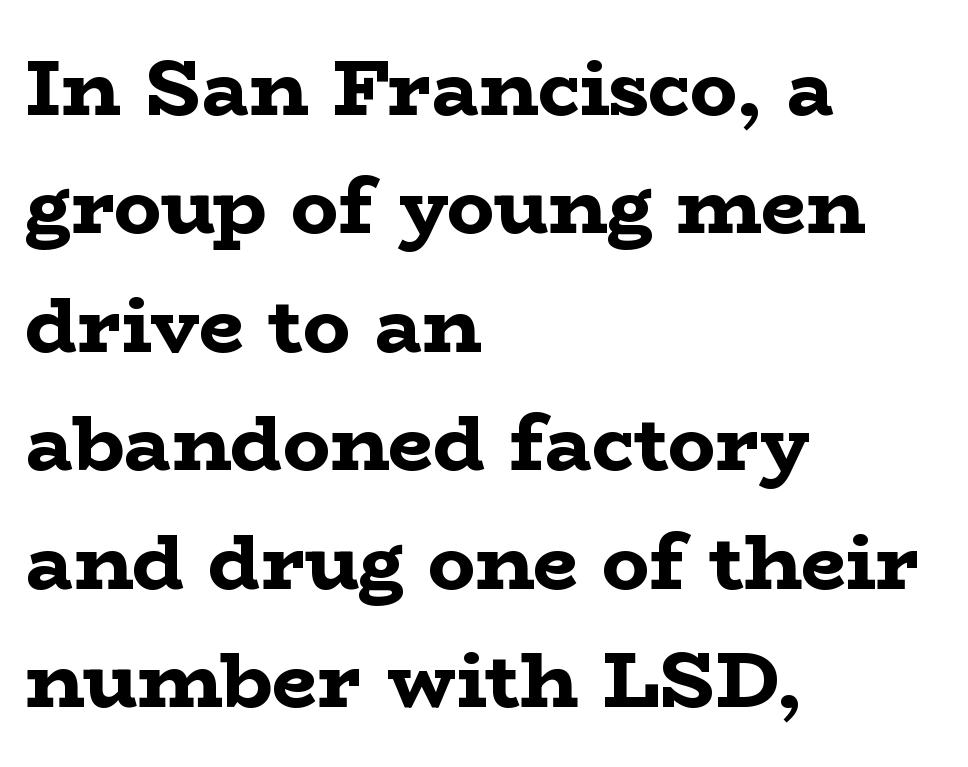
The image shows 79 px bold, wide serif type, upright; set left-aligned, normal line spacing (1.5x), normal letter spacing, not underlined; low stroke contrast and a medium x-height.
